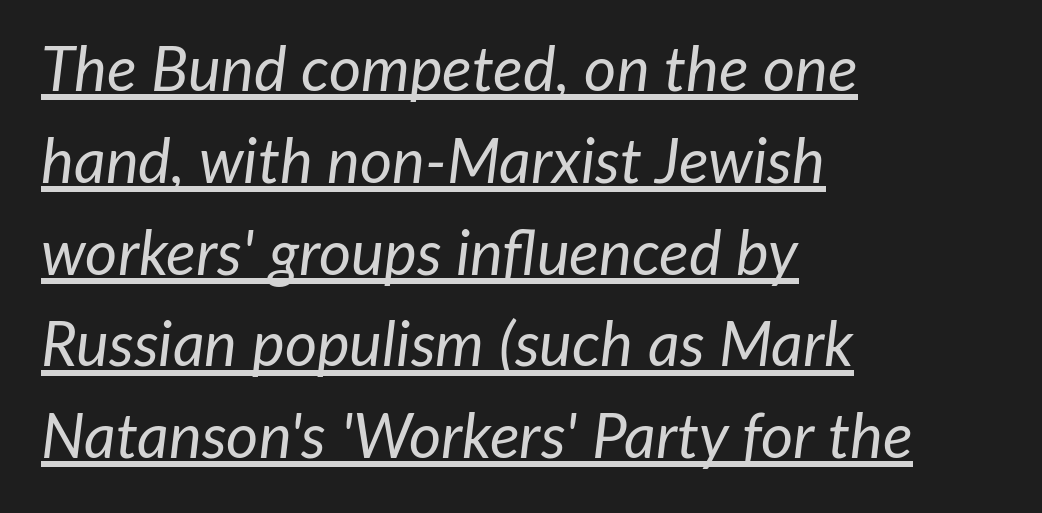
Q: Is the text bold? A: No.
Q: Is the text italic (slanted)? A: Yes, it leans right by about 7 degrees.
Q: Is the text underlined? A: Yes.
Q: How is the paragraph aligned? A: Left-aligned.
Q: Is the spacing between letters normal or unusually wide? A: Normal.
Q: Is the spacing between lines tight, normal or loose? A: Normal.
Q: Width (condensed, normal, or wide)? A: Normal.
Q: Stroke contrast? A: Low.
Q: x-height? A: Medium.
Q: Monospaced? A: No.
